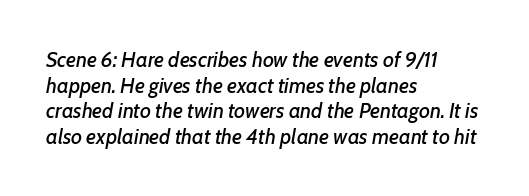
Q: Is the text italic (slanted)? A: Yes, it leans right by about 7 degrees.
Q: Is the text underlined? A: No.
Q: How is the paragraph aligned? A: Left-aligned.
Q: Is the spacing between letters normal or unusually wide? A: Normal.
